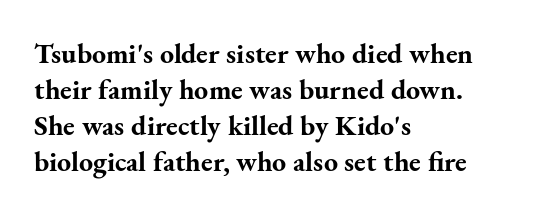
The image shows 28 px bold serif type, upright; set left-aligned, normal line spacing (1.29x), normal letter spacing, not underlined; medium stroke contrast and a small x-height.
